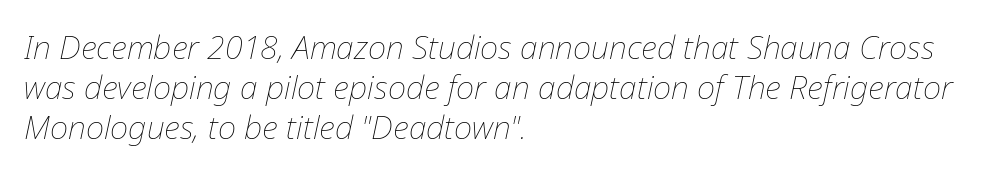
{"italic": "yes", "lean": "right", "slant_degrees": 12, "bold": "no", "weight": "thin", "width": "normal", "stroke_contrast": "low", "x_height": "medium", "monospaced": "no", "underline": "no", "align": "left", "line_spacing": "normal", "line_spacing_ratio": 1.25, "letter_spacing": "normal", "letter_spacing_em": 0.0, "glyph_px": 32}
